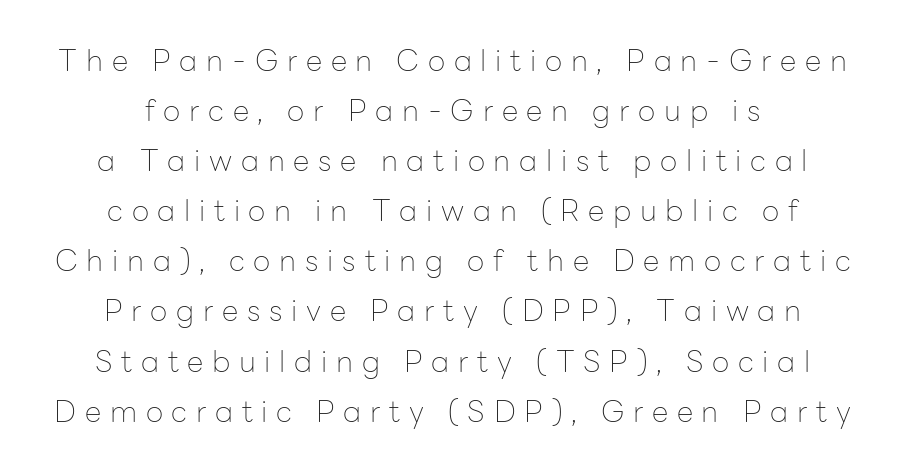
{"serif": "no", "italic": "no", "bold": "no", "weight": "thin", "width": "normal", "stroke_contrast": "low", "x_height": "medium", "monospaced": "no", "underline": "no", "align": "center", "line_spacing": "normal", "line_spacing_ratio": 1.67, "letter_spacing": "wide", "letter_spacing_em": 0.29, "glyph_px": 30}
